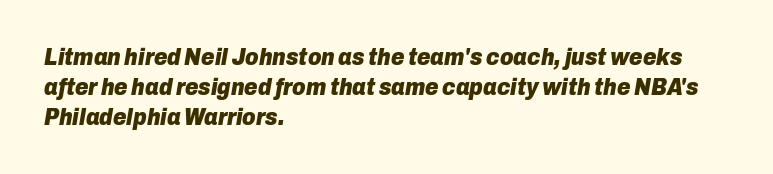
The image shows 23 px bold type, italic (leaning right); set left-aligned, normal line spacing (1.3x), normal letter spacing, not underlined.
